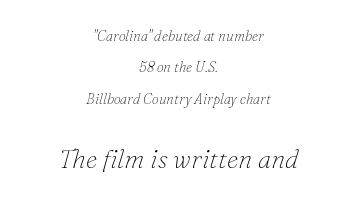
Centered paragraph, ragged on both sides. The designer gave the closing block more size than the opening block. Nothing heavy about these letters — not bold at all. Decoration check: the copy has no underline. Students, note that the glyphs here touch the page at normal intervals. Italic? Definitely — the glyphs are oblique.
